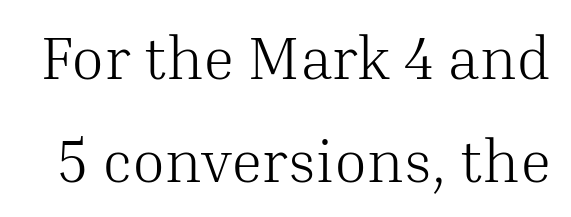
The image shows 60 px light serif type, upright; set line spacing 1.72x, normal letter spacing, not underlined; medium stroke contrast and a medium x-height.
